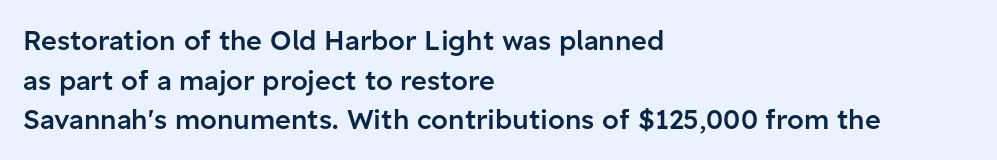
Q: Is the text bold? A: Semi-bold.
Q: Is the text italic (slanted)? A: No, it is upright.
Q: Is the text underlined? A: No.
Q: How is the paragraph aligned? A: Left-aligned.
Q: Is the spacing between letters normal or unusually wide? A: Normal.
Q: Is the spacing between lines tight, normal or loose? A: Normal.
